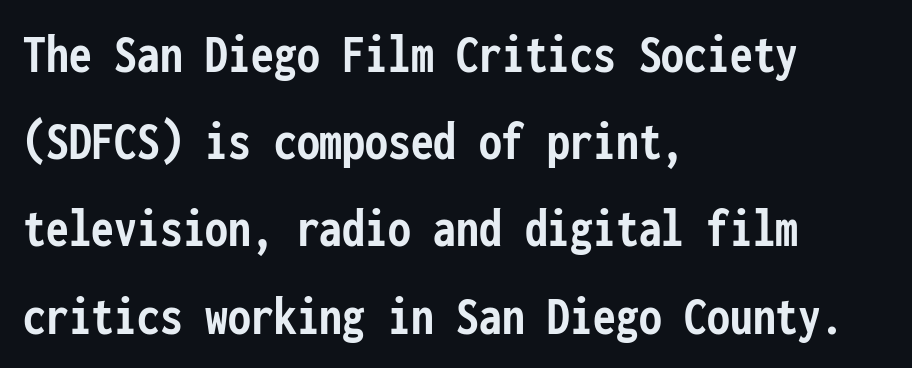
Q: Is the text bold? A: Yes.
Q: Is the text italic (slanted)? A: No, it is upright.
Q: Is the typeface a serif or a sans-serif typeface? A: Sans-serif.
Q: Is the text underlined? A: No.
Q: How is the paragraph aligned? A: Left-aligned.
Q: Is the spacing between letters normal or unusually wide? A: Normal.
Q: Is the spacing between lines tight, normal or loose? A: Normal.
Q: Width (condensed, normal, or wide)? A: Condensed.
Q: Stroke contrast? A: Low.
Q: x-height? A: Medium.
Q: Monospaced? A: Yes.
